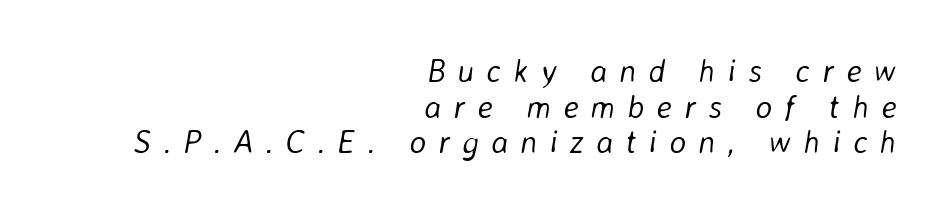
Q: Is the text bold? A: No.
Q: Is the text italic (slanted)? A: Yes, it leans right by about 8 degrees.
Q: Is the text underlined? A: No.
Q: How is the paragraph aligned? A: Right-aligned.
Q: Is the spacing between letters normal or unusually wide? A: Unusually wide.
Q: Is the spacing between lines tight, normal or loose? A: Tight.
Q: Width (condensed, normal, or wide)? A: Normal.
Q: Stroke contrast? A: Low.
Q: x-height? A: Medium.
Q: Monospaced? A: No.
